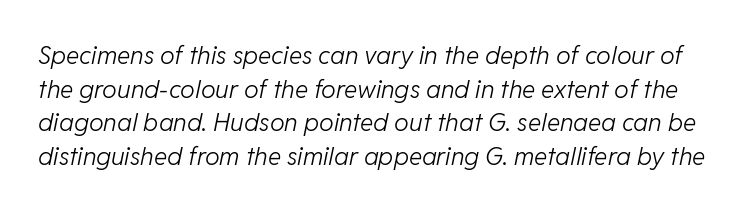
{"italic": "yes", "lean": "right", "slant_degrees": 11, "bold": "no", "underline": "no", "line_spacing": "normal", "line_spacing_ratio": 1.35, "letter_spacing": "normal", "letter_spacing_em": 0.0, "glyph_px": 25}
